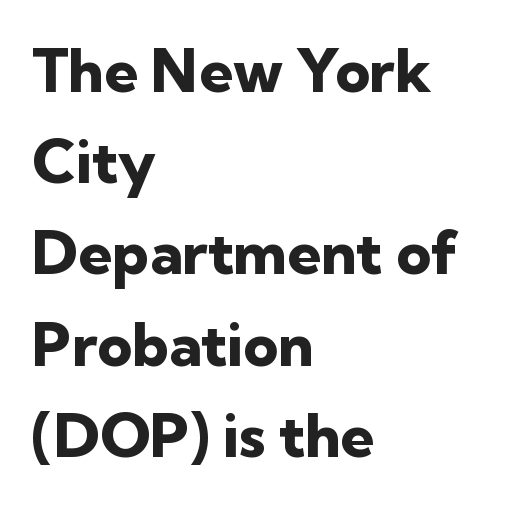
Q: Is the text bold? A: Yes.
Q: Is the text italic (slanted)? A: No, it is upright.
Q: Is the typeface a serif or a sans-serif typeface? A: Sans-serif.
Q: Is the text underlined? A: No.
Q: How is the paragraph aligned? A: Left-aligned.
Q: Is the spacing between letters normal or unusually wide? A: Normal.
Q: Is the spacing between lines tight, normal or loose? A: Normal.
Q: Width (condensed, normal, or wide)? A: Normal.
Q: Stroke contrast? A: Low.
Q: x-height? A: Medium.
Q: Monospaced? A: No.
